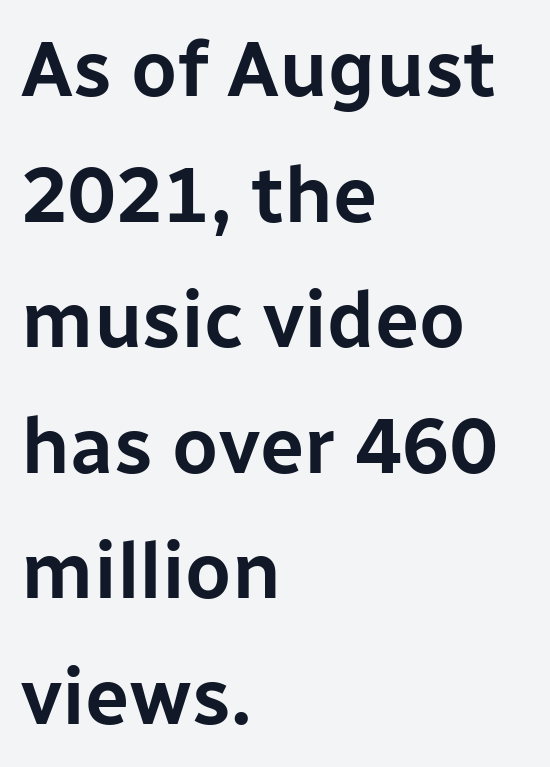
The image shows 79 px sans-serif type, upright; set left-aligned, normal line spacing (1.59x), normal letter spacing, not underlined; low stroke contrast and a medium x-height.
